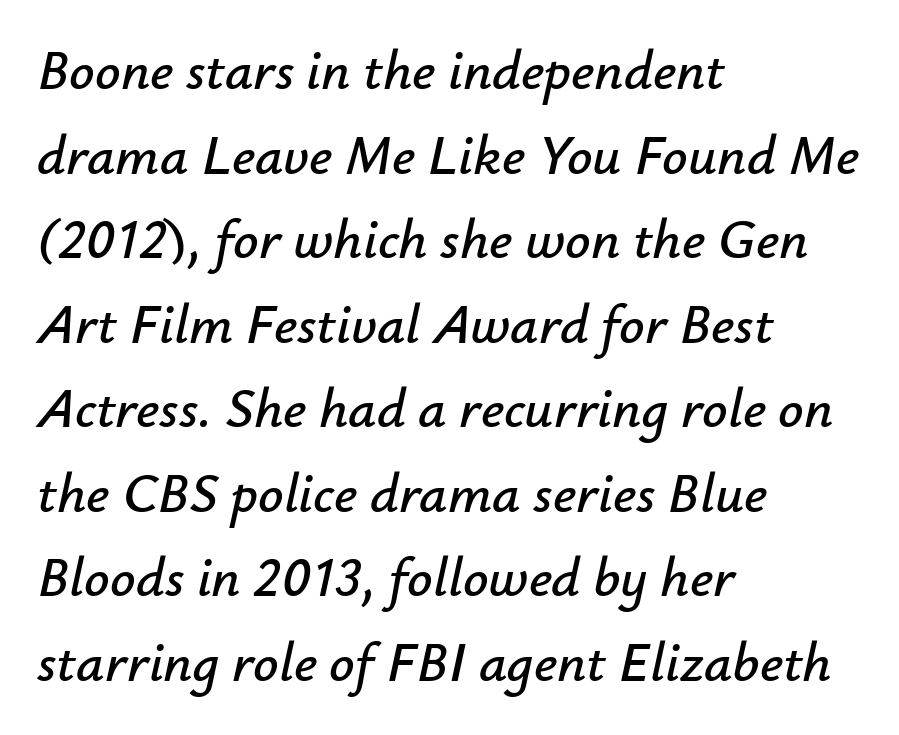
The image shows 56 px text type, italic (leaning right); set left-aligned, normal line spacing (1.51x), normal letter spacing, not underlined; low stroke contrast and a small x-height.
